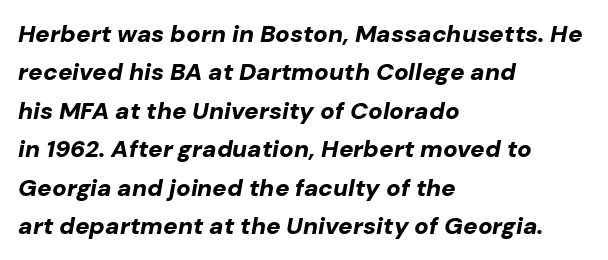
One glance says typical: line gaps are just what's usual. The words here are not underlined. Each line starts at the same left margin while the right side varies. Posture: slanted.
